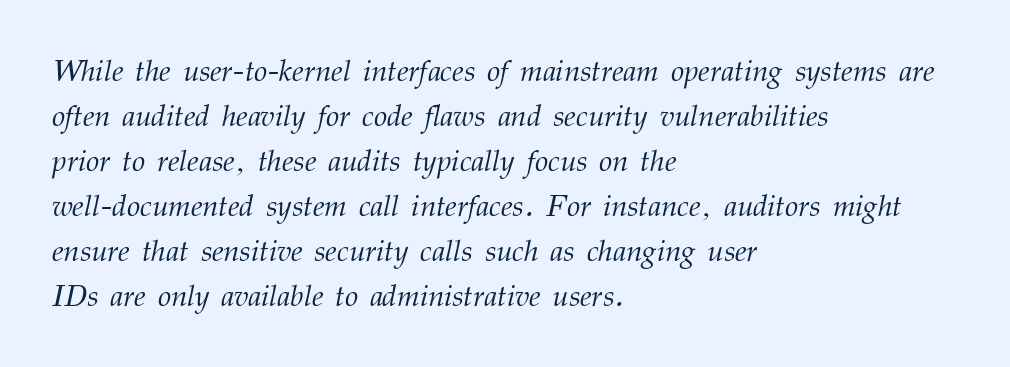
{"serif": "yes", "italic": "yes", "lean": "right", "slant_degrees": 12, "bold": "no", "weight": "light", "width": "normal", "stroke_contrast": "medium", "x_height": "medium", "monospaced": "no", "underline": "no", "align": "left", "line_spacing": "normal", "line_spacing_ratio": 1.5, "letter_spacing": "normal", "letter_spacing_em": 0.0, "glyph_px": 30}
